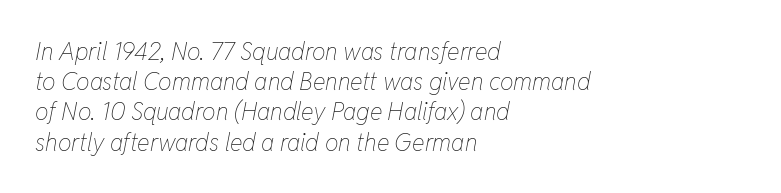
Q: Is the text bold? A: No.
Q: Is the text italic (slanted)? A: Yes, it leans right by about 11 degrees.
Q: Is the text underlined? A: No.
Q: How is the paragraph aligned? A: Left-aligned.
Q: Is the spacing between letters normal or unusually wide? A: Normal.
Q: Is the spacing between lines tight, normal or loose? A: Normal.
